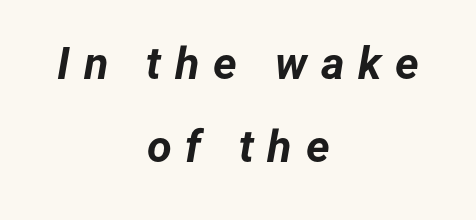
The image shows 45 px bold type, italic (leaning right); set centered, line spacing 1.85x, unusually wide letter spacing (+0.3 em), not underlined; low stroke contrast and a medium x-height.
